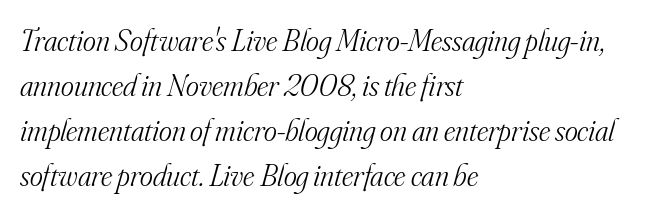
The line texture is even and compact thanks to regular tracking. These lines are rendered in a variable-pitch font. Line spacing here is normal. Rule under the text: the space is simply empty.
